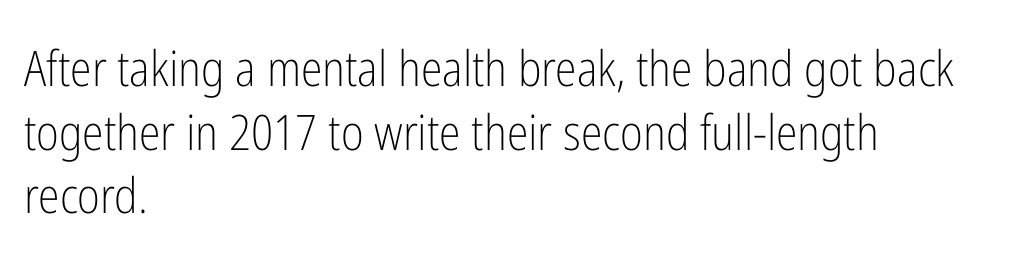
The image shows 49 px light, condensed sans-serif type, upright; set left-aligned, normal line spacing (1.3x), normal letter spacing, not underlined; low stroke contrast and a medium x-height.
